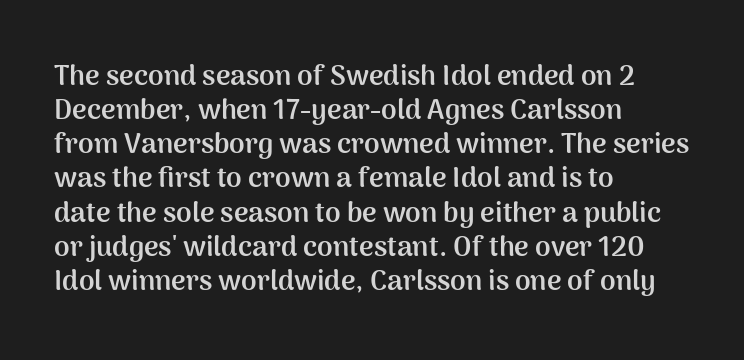
The image shows 28 px semibold sans-serif type, upright; set left-aligned, line spacing 1.22x, normal letter spacing, not underlined; medium stroke contrast and a medium x-height.
